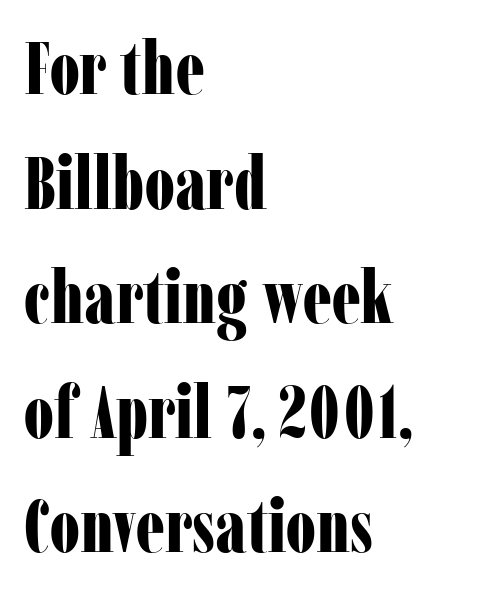
The image shows 73 px bold, condensed serif type, upright; set left-aligned, normal line spacing (1.57x), normal letter spacing, not underlined; low stroke contrast and a medium x-height.
